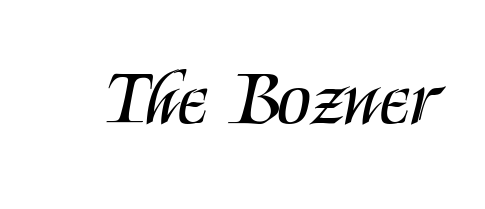
The image shows 78 px regular-weight, condensed sans-serif type; set normal letter spacing, not underlined; medium stroke contrast and a large x-height.
